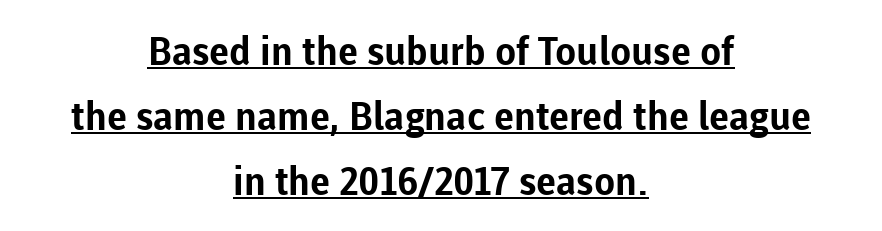
Thick stems and heavy bowls — unmistakably bold. This is roman type, the default non-slanted kind. Honestly, the row spacing looks completely unremarkable. Standard letterfit; no display-style spreading of the glyphs. Is there an underline? Yes — a line sits under the letters.
